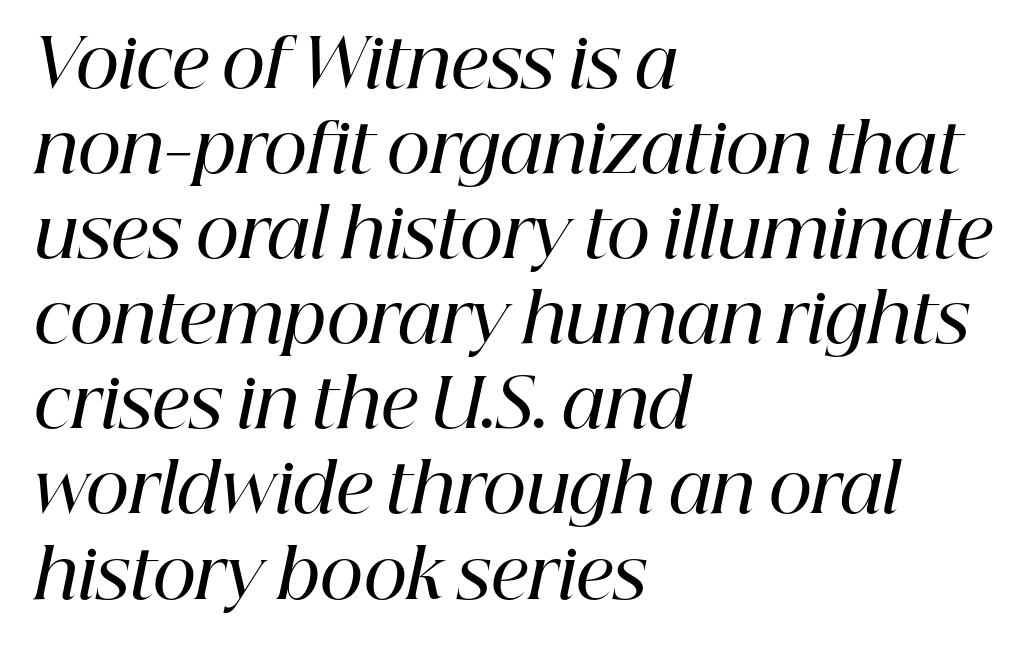
These lines are set flush left with a ragged right edge. Slanted lettering throughout. Students, observe: this is what conventionally led text looks like. The type is set solid horizontally, with unmodified tracking. The letters advance in unequal steps, a hallmark of proportional type. Stems and bowls a touch heavier than normal — semibold.
